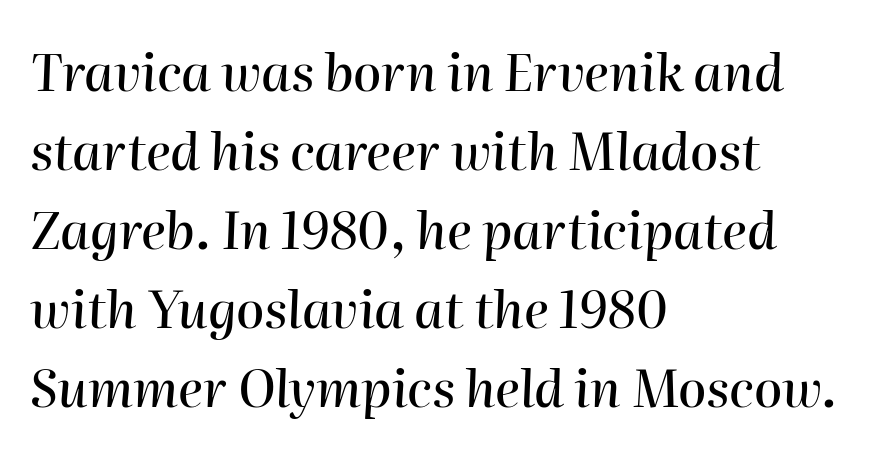
{"italic": "yes", "lean": "right", "slant_degrees": 2, "width": "normal", "stroke_contrast": "high", "x_height": "medium", "monospaced": "no", "underline": "no", "align": "left", "line_spacing": "normal", "line_spacing_ratio": 1.55, "letter_spacing": "normal", "letter_spacing_em": 0.0, "glyph_px": 51}
